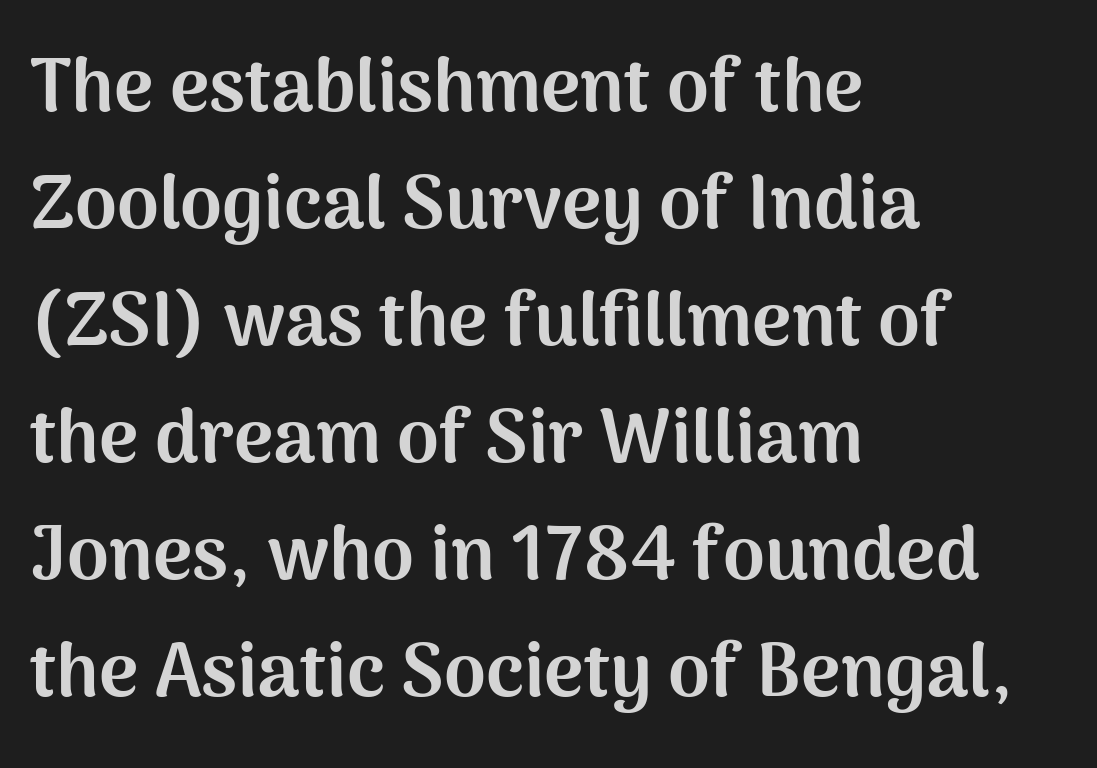
Q: Is the text bold? A: Yes.
Q: Is the text italic (slanted)? A: No, it is upright.
Q: Is the typeface a serif or a sans-serif typeface? A: Sans-serif.
Q: Is the text underlined? A: No.
Q: How is the paragraph aligned? A: Left-aligned.
Q: Is the spacing between letters normal or unusually wide? A: Normal.
Q: Is the spacing between lines tight, normal or loose? A: Normal.
Q: Width (condensed, normal, or wide)? A: Normal.
Q: Stroke contrast? A: Medium.
Q: x-height? A: Medium.
Q: Monospaced? A: No.
